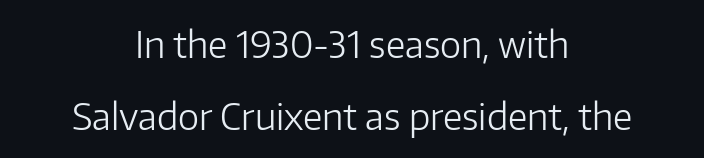
The glyphs are unaccompanied by any horizontal stroke below them. A light-to-regular cut is what we see here. Ascenders rise straight up at ninety degrees. Tracking value appears to be zero — textbook default spacing. You can tell from the bare stems that sans-serif type was used.
